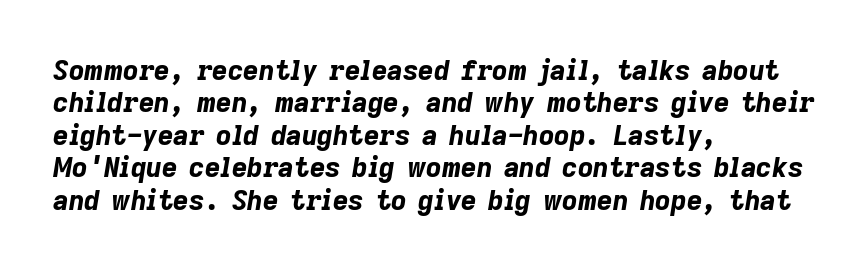
The image shows 27 px bold type, italic (leaning right); set left-aligned, line spacing 1.2x, normal letter spacing, not underlined.
